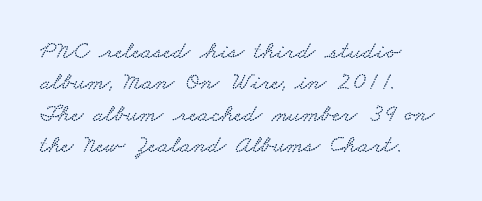
Casual observation: everything's shoved over to the left. Unmarked baselines from the first word to the last. Nobody touched the tracking dial on this one. Horizontal bands of white between lines are of average thickness.
